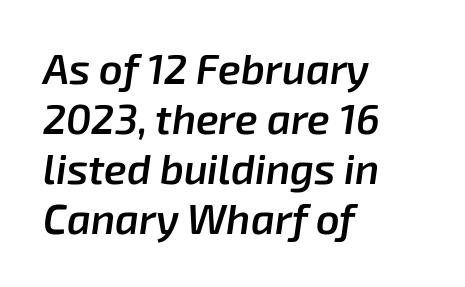
Q: Is the text bold? A: Semi-bold.
Q: Is the text italic (slanted)? A: Yes, it leans right by about 8 degrees.
Q: Is the text underlined? A: No.
Q: How is the paragraph aligned? A: Left-aligned.
Q: Is the spacing between letters normal or unusually wide? A: Normal.
Q: Width (condensed, normal, or wide)? A: Normal.
Q: Stroke contrast? A: Low.
Q: x-height? A: Medium.
Q: Monospaced? A: No.
